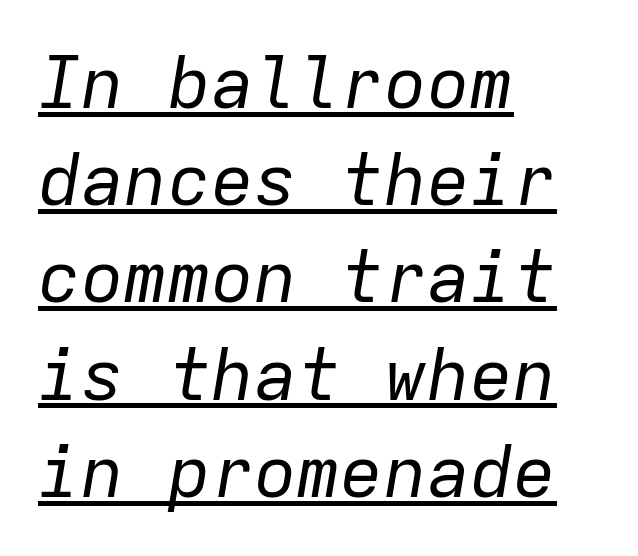
The letters look calm and open, with moderate or lighter stems. Is the letter spacing exaggerated? No — it looks like the ordinary default. The passage shown is typed in a monospace face where columns stay perfectly aligned. Quick note: italic. Descenders here cross a horizontal rule under the line. Vertical spacing — default.
